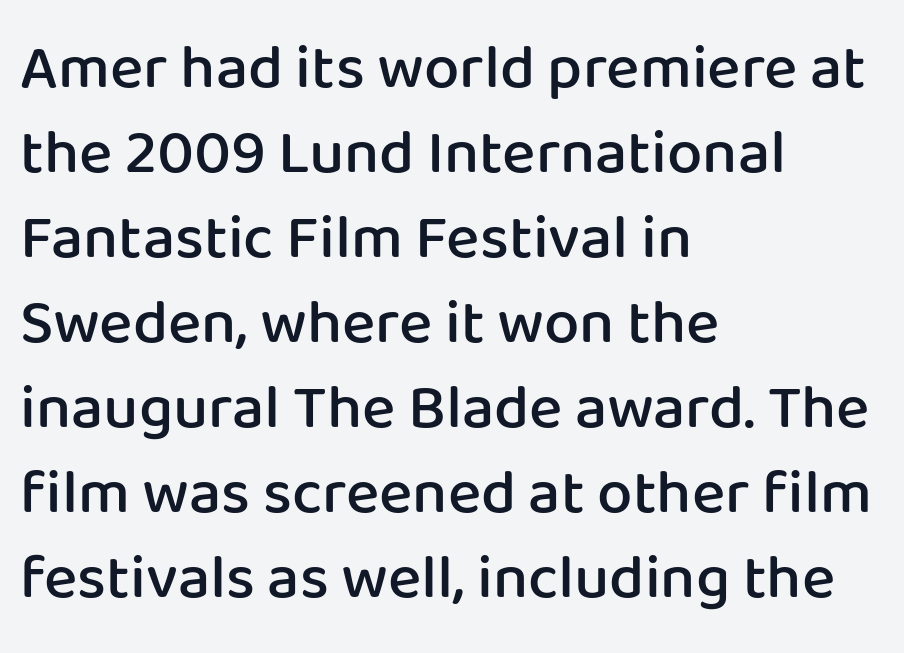
{"serif": "no", "italic": "no", "bold": "semi", "weight": "semibold", "width": "normal", "stroke_contrast": "low", "x_height": "medium", "monospaced": "no", "underline": "no", "align": "left", "line_spacing": "normal", "line_spacing_ratio": 1.35, "letter_spacing": "normal", "letter_spacing_em": 0.0, "glyph_px": 63}
